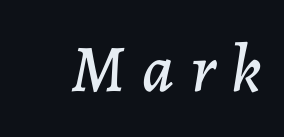
The image shows 67 px text type, italic (leaning right); set unusually wide letter spacing (+0.25 em), not underlined; low stroke contrast and a medium x-height.
